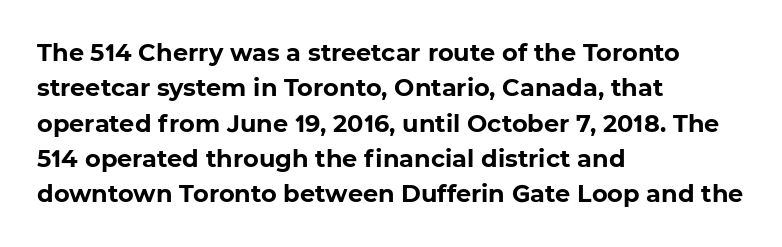
Q: Is the text bold? A: Yes.
Q: Is the text underlined? A: No.
Q: How is the paragraph aligned? A: Left-aligned.
Q: Is the spacing between letters normal or unusually wide? A: Normal.
Q: Is the spacing between lines tight, normal or loose? A: Normal.
